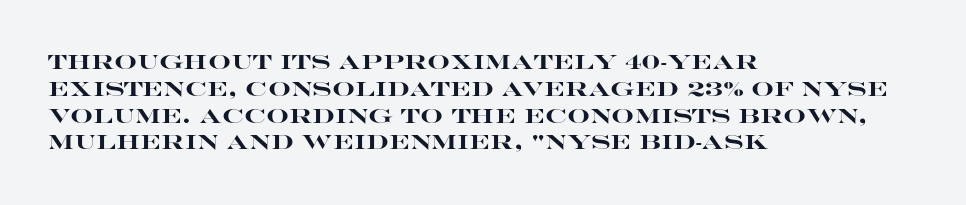
{"italic": "no", "bold": "yes", "underline": "no", "align": "left", "line_spacing": "normal", "line_spacing_ratio": 1.34, "letter_spacing": "normal", "letter_spacing_em": 0.0, "glyph_px": 20}
